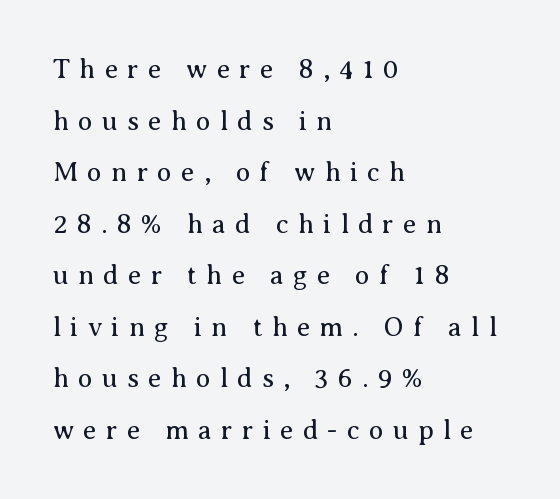
Q: Is the text bold? A: No.
Q: Is the text italic (slanted)? A: No, it is upright.
Q: Is the text underlined? A: No.
Q: How is the paragraph aligned? A: Left-aligned.
Q: Is the spacing between letters normal or unusually wide? A: Unusually wide.
Q: Is the spacing between lines tight, normal or loose? A: Loose.
